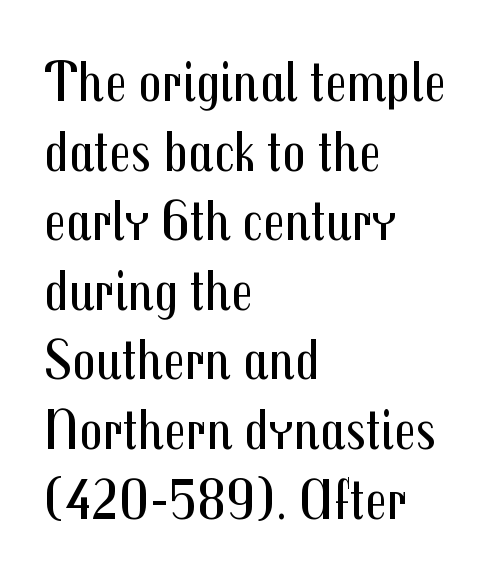
{"serif": "no", "italic": "no", "bold": "no", "weight": "regular", "width": "condensed", "stroke_contrast": "medium", "x_height": "medium", "monospaced": "no", "underline": "no", "align": "left", "line_spacing_ratio": 1.2, "letter_spacing": "normal", "letter_spacing_em": 0.0, "glyph_px": 58}
